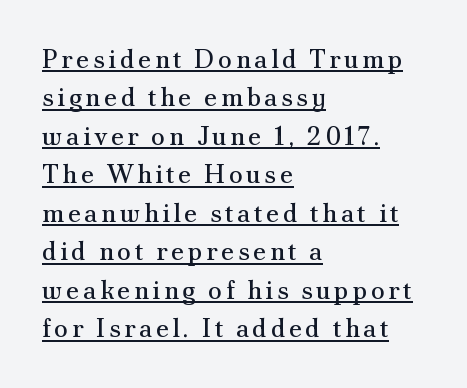
The sample's only ornament is a line tracing under the words. What's the leading like? Ordinary, nothing unusual. Ascenders rise straight up at ninety degrees. One-word summary of the alignment: left. Think standard paragraph weight, or any step lighter than that.
